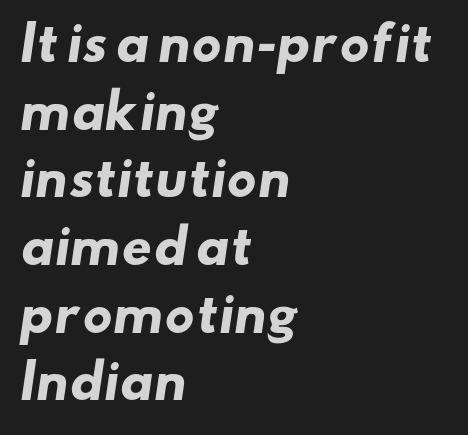
Q: Is the text bold? A: Yes.
Q: Is the typeface a serif or a sans-serif typeface? A: Sans-serif.
Q: Is the text underlined? A: No.
Q: How is the paragraph aligned? A: Left-aligned.
Q: Is the spacing between letters normal or unusually wide? A: Normal.
Q: Is the spacing between lines tight, normal or loose? A: Normal.
Q: Width (condensed, normal, or wide)? A: Wide.
Q: Stroke contrast? A: Low.
Q: x-height? A: Small.
Q: Monospaced? A: No.
